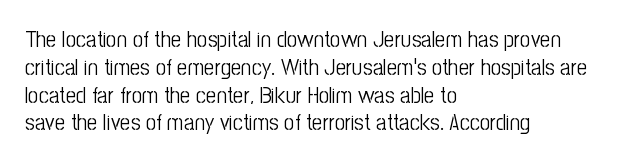
Q: Is the text bold? A: No.
Q: Is the text italic (slanted)? A: No, it is upright.
Q: Is the text underlined? A: No.
Q: How is the paragraph aligned? A: Left-aligned.
Q: Is the spacing between letters normal or unusually wide? A: Normal.
